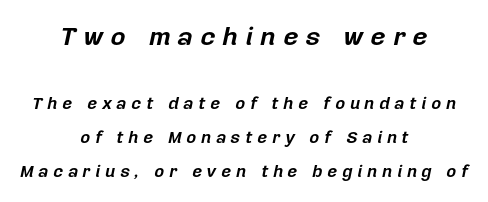
Q: Is the text bold? A: Yes.
Q: Is the text italic (slanted)? A: Yes, it leans right by about 12 degrees.
Q: Is the text underlined? A: No.
Q: How is the paragraph aligned? A: Centered.
Q: Is the spacing between letters normal or unusually wide? A: Unusually wide.
Q: Is the spacing between lines tight, normal or loose? A: Loose.
Q: Which block of text is set in a larger size, the first (top) or the second (bottom)? A: The first (top) one.
